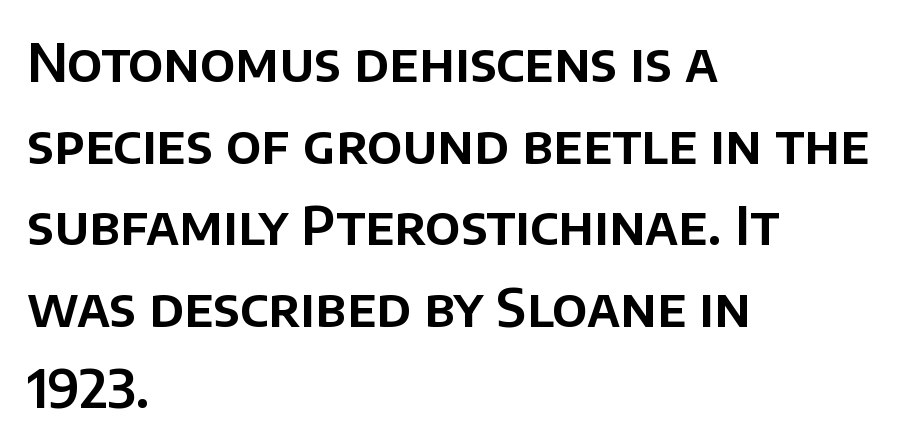
Q: Is the text italic (slanted)? A: No, it is upright.
Q: Is the typeface a serif or a sans-serif typeface? A: Sans-serif.
Q: Is the text underlined? A: No.
Q: How is the paragraph aligned? A: Left-aligned.
Q: Is the spacing between letters normal or unusually wide? A: Normal.
Q: Is the spacing between lines tight, normal or loose? A: Normal.
Q: Width (condensed, normal, or wide)? A: Normal.
Q: Stroke contrast? A: Low.
Q: x-height? A: Large.
Q: Monospaced? A: No.
